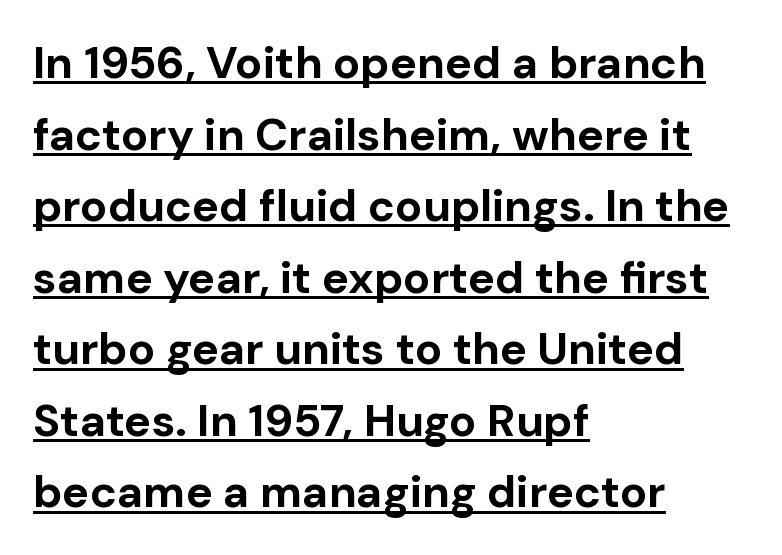
The image shows 45 px bold sans-serif type, upright; set left-aligned, normal line spacing (1.59x), normal letter spacing, underlined; low stroke contrast and a medium x-height.
